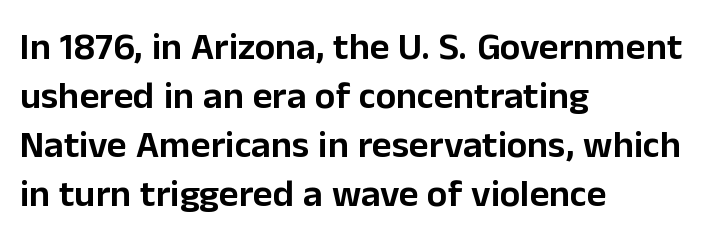
Q: Is the text italic (slanted)? A: No, it is upright.
Q: Is the typeface a serif or a sans-serif typeface? A: Sans-serif.
Q: Is the text underlined? A: No.
Q: How is the paragraph aligned? A: Left-aligned.
Q: Is the spacing between letters normal or unusually wide? A: Normal.
Q: Is the spacing between lines tight, normal or loose? A: Normal.
Q: Width (condensed, normal, or wide)? A: Normal.
Q: Stroke contrast? A: Low.
Q: x-height? A: Medium.
Q: Monospaced? A: No.
